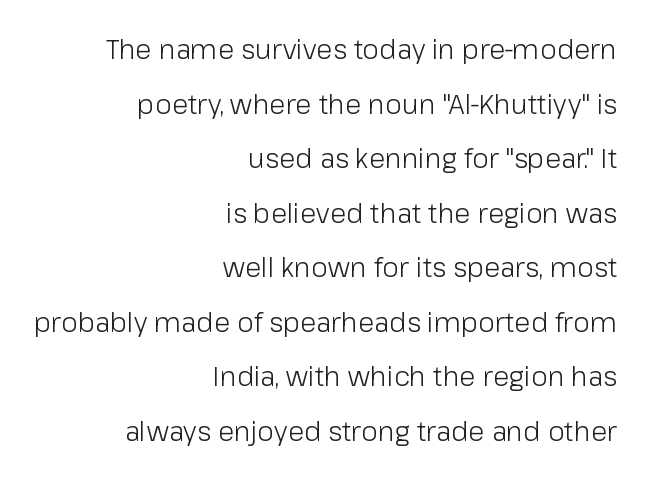
Q: Is the text bold? A: No.
Q: Is the text italic (slanted)? A: No, it is upright.
Q: Is the text underlined? A: No.
Q: How is the paragraph aligned? A: Right-aligned.
Q: Is the spacing between letters normal or unusually wide? A: Normal.
Q: Is the spacing between lines tight, normal or loose? A: Loose.
